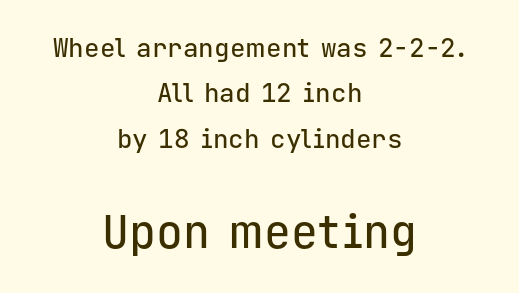
{"serif": "no", "italic": "no", "width": "normal", "stroke_contrast": "low", "x_height": "medium", "monospaced": "yes", "underline": "no", "align": "center", "line_spacing_ratio": 1.75, "letter_spacing": "normal", "letter_spacing_em": 0.0, "larger_block": "second", "size_ratio": 1.73, "glyph_px": 45}
